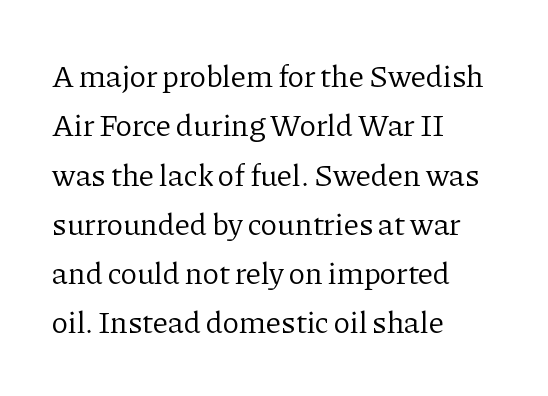
Q: Is the text bold? A: No.
Q: Is the text italic (slanted)? A: No, it is upright.
Q: Is the typeface a serif or a sans-serif typeface? A: Serif.
Q: Is the text underlined? A: No.
Q: How is the paragraph aligned? A: Left-aligned.
Q: Is the spacing between letters normal or unusually wide? A: Normal.
Q: Is the spacing between lines tight, normal or loose? A: Normal.
Q: Width (condensed, normal, or wide)? A: Normal.
Q: Stroke contrast? A: Low.
Q: x-height? A: Medium.
Q: Monospaced? A: No.
